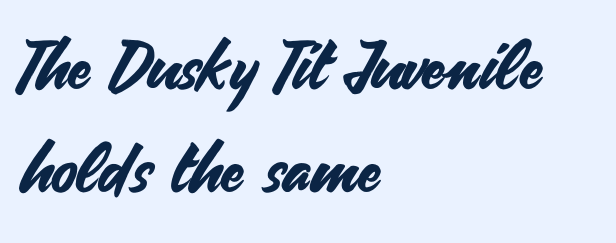
The passage shown is typeset with a sans-serif family. The gaps between neighbouring characters are ordinary and unremarkable. Honestly, the row spacing looks completely unremarkable. In CSS terms this would be text-align: left.
